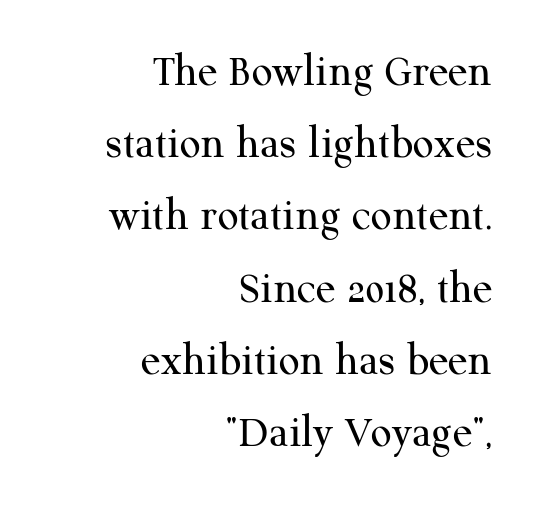
Q: Is the text bold? A: No.
Q: Is the text italic (slanted)? A: No, it is upright.
Q: Is the typeface a serif or a sans-serif typeface? A: Serif.
Q: Is the text underlined? A: No.
Q: How is the paragraph aligned? A: Right-aligned.
Q: Is the spacing between letters normal or unusually wide? A: Normal.
Q: Is the spacing between lines tight, normal or loose? A: Normal.
Q: Width (condensed, normal, or wide)? A: Normal.
Q: Stroke contrast? A: Medium.
Q: x-height? A: Medium.
Q: Monospaced? A: No.
